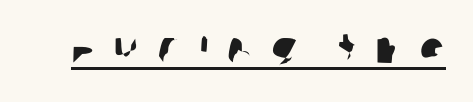
Observe the wide spacing: letters keep a clear distance from each other. Every word sits above its own underline. Serifs: no, the terminals of the letterforms are clean. The face used here is proportionally spaced, like ordinary book or web type.
